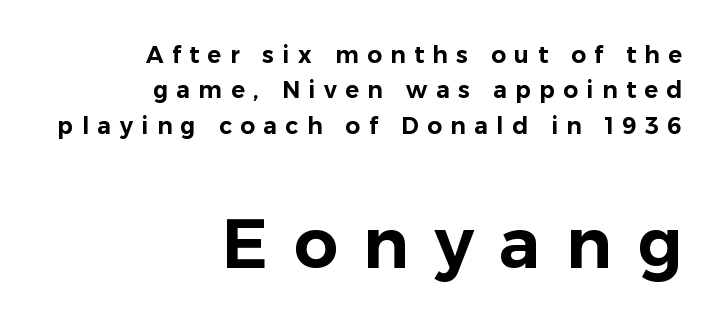
Q: Is the text italic (slanted)? A: No, it is upright.
Q: Is the typeface a serif or a sans-serif typeface? A: Sans-serif.
Q: Is the text underlined? A: No.
Q: How is the paragraph aligned? A: Right-aligned.
Q: Is the spacing between letters normal or unusually wide? A: Unusually wide.
Q: Is the spacing between lines tight, normal or loose? A: Normal.
Q: Which block of text is set in a larger size, the first (top) or the second (bottom)? A: The second (bottom) one.
Q: Width (condensed, normal, or wide)? A: Normal.
Q: Stroke contrast? A: Low.
Q: x-height? A: Medium.
Q: Monospaced? A: No.
